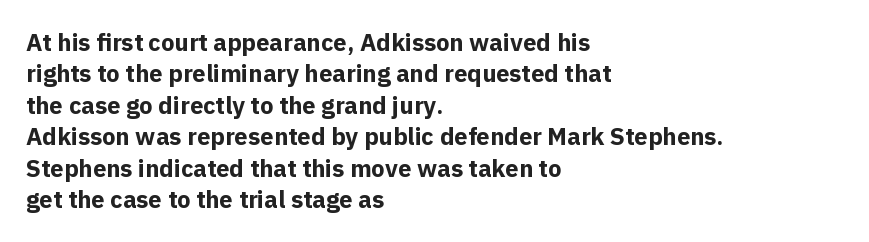
Q: Is the text bold? A: Yes.
Q: Is the text italic (slanted)? A: No, it is upright.
Q: Is the text underlined? A: No.
Q: How is the paragraph aligned? A: Left-aligned.
Q: Is the spacing between letters normal or unusually wide? A: Normal.
Q: Is the spacing between lines tight, normal or loose? A: Normal.
